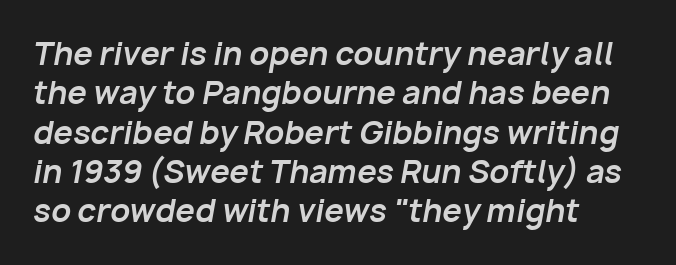
The image shows 31 px bold type, italic (leaning right); set left-aligned, normal line spacing (1.27x), normal letter spacing, not underlined; low stroke contrast and a medium x-height.
